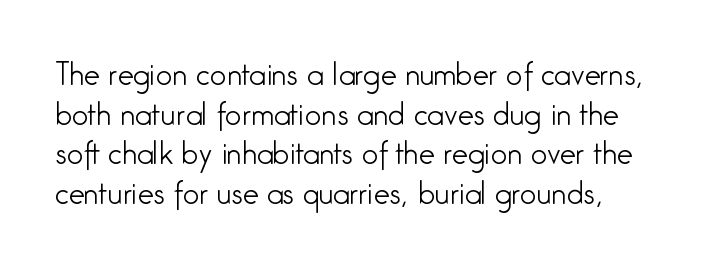
The font is comparable to plain body text, perhaps lighter. The rows are spaced the way most documents space them. The letters stand straight up with perfectly vertical stems. Clear beneath every line of the passage.
